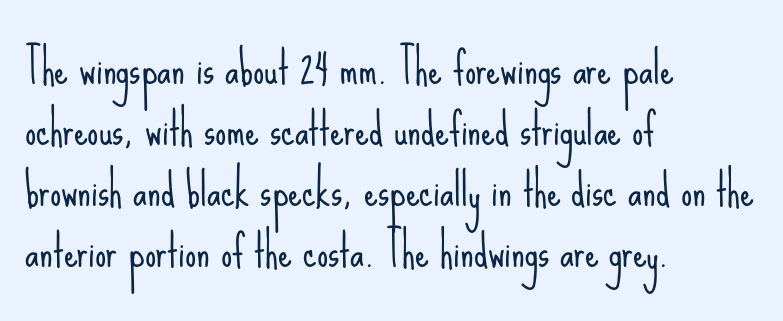
Q: Is the text bold? A: No.
Q: Is the text italic (slanted)? A: No, it is upright.
Q: Is the typeface a serif or a sans-serif typeface? A: Sans-serif.
Q: Is the text underlined? A: No.
Q: How is the paragraph aligned? A: Left-aligned.
Q: Is the spacing between letters normal or unusually wide? A: Normal.
Q: Is the spacing between lines tight, normal or loose? A: Normal.
Q: Width (condensed, normal, or wide)? A: Condensed.
Q: Stroke contrast? A: Low.
Q: x-height? A: Small.
Q: Monospaced? A: No.
